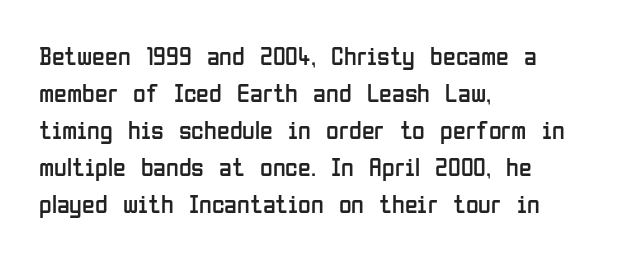
{"italic": "no", "bold": "no", "underline": "no", "align": "left", "line_spacing": "normal", "line_spacing_ratio": 1.42, "letter_spacing": "normal", "letter_spacing_em": 0.0, "glyph_px": 26}
